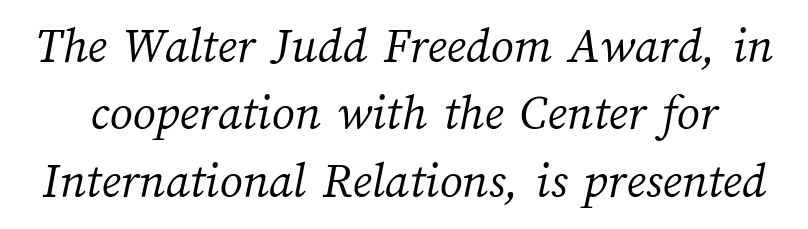
The image shows 51 px light type; set normal line spacing (1.32x), normal letter spacing, not underlined; medium stroke contrast and a medium x-height.
